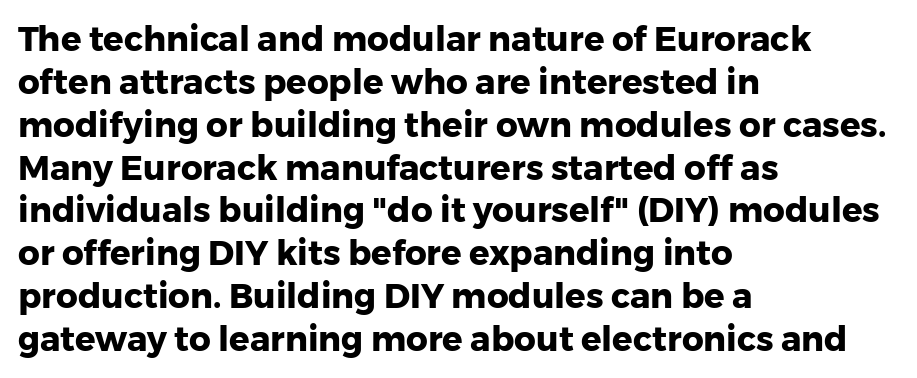
Q: Is the text bold? A: Yes.
Q: Is the text italic (slanted)? A: No, it is upright.
Q: Is the typeface a serif or a sans-serif typeface? A: Sans-serif.
Q: Is the text underlined? A: No.
Q: How is the paragraph aligned? A: Left-aligned.
Q: Is the spacing between letters normal or unusually wide? A: Normal.
Q: Is the spacing between lines tight, normal or loose? A: Normal.
Q: Width (condensed, normal, or wide)? A: Normal.
Q: Stroke contrast? A: Low.
Q: x-height? A: Medium.
Q: Monospaced? A: No.
